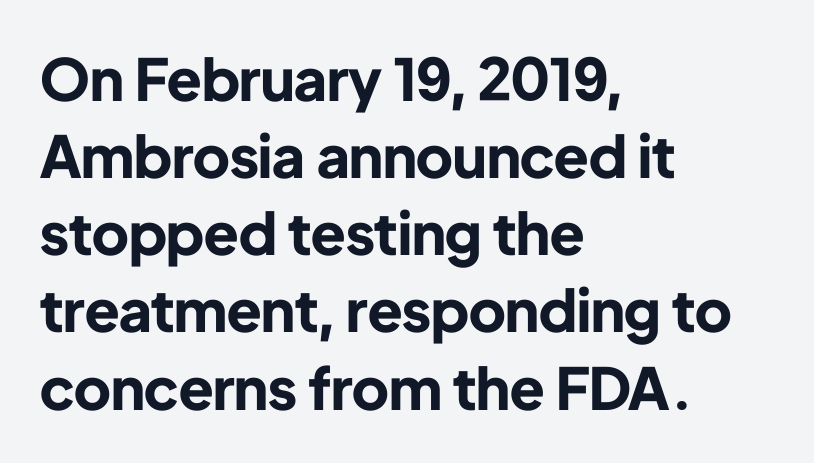
Q: Is the text bold? A: Yes.
Q: Is the text italic (slanted)? A: No, it is upright.
Q: Is the typeface a serif or a sans-serif typeface? A: Sans-serif.
Q: Is the text underlined? A: No.
Q: How is the paragraph aligned? A: Left-aligned.
Q: Is the spacing between letters normal or unusually wide? A: Normal.
Q: Is the spacing between lines tight, normal or loose? A: Normal.
Q: Width (condensed, normal, or wide)? A: Normal.
Q: Stroke contrast? A: Low.
Q: x-height? A: Medium.
Q: Monospaced? A: No.
